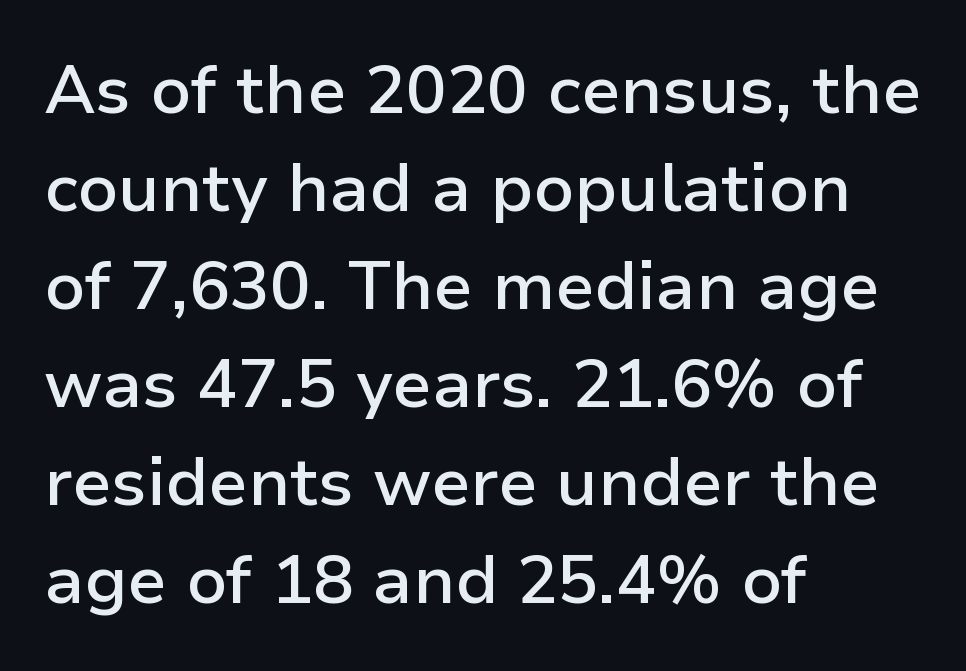
The area under the type is left untouched. The designer left line spacing at the default. Spacing verdict: proportional, widths tailored to each character. Look at the bottom of the vertical strokes: they stop flat, with no serifs. The lines in this sample share a left origin and differ only in where they stop. Vertical strokes here are truly vertical.
